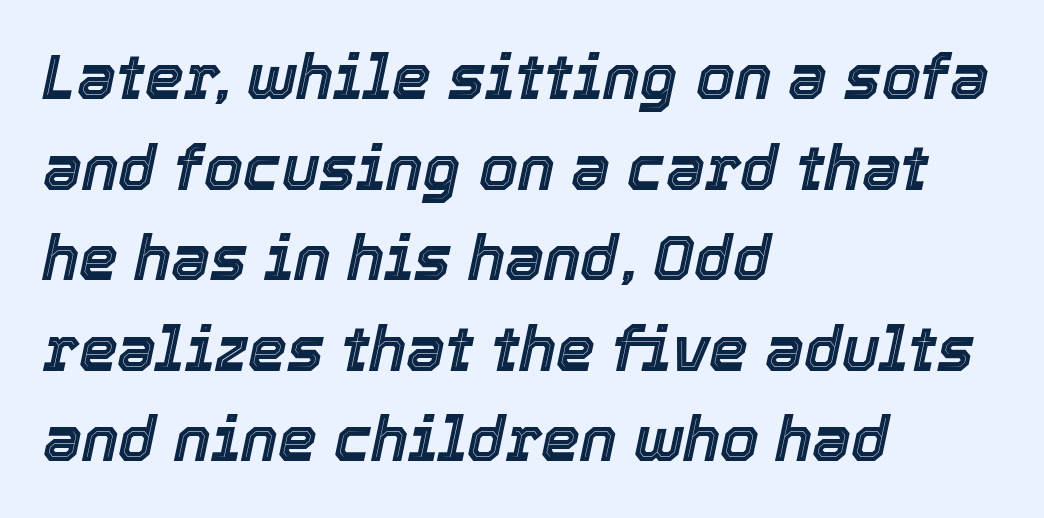
{"italic": "yes", "lean": "right", "slant_degrees": 12, "width": "normal", "x_height": "medium", "monospaced": "no", "underline": "no", "align": "left", "line_spacing": "normal", "line_spacing_ratio": 1.46, "letter_spacing": "normal", "letter_spacing_em": 0.0, "glyph_px": 62}
